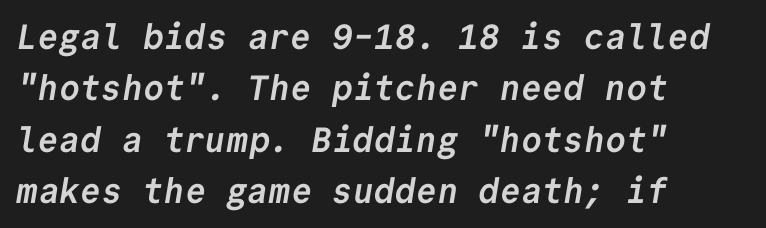
The image shows 35 px semibold sans-serif type, monospaced; set left-aligned, normal line spacing (1.47x), normal letter spacing, not underlined; low stroke contrast and a medium x-height.
